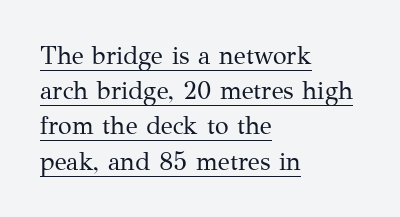
Q: Is the text bold? A: No.
Q: Is the text italic (slanted)? A: No, it is upright.
Q: Is the text underlined? A: Yes.
Q: How is the paragraph aligned? A: Left-aligned.
Q: Is the spacing between letters normal or unusually wide? A: Normal.
Q: Is the spacing between lines tight, normal or loose? A: Normal.
